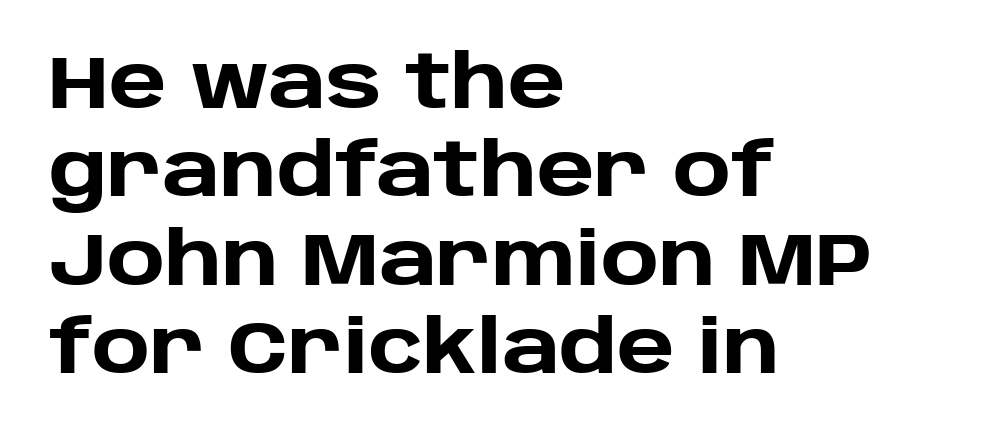
Regarding serifs, this sample does without them. No extra tracking has been applied to these lines. Horizontal alignment here is leftward, the default for most running prose. The strip under each line holds only bare page. Set as a true bold cut, around the 700 mark.
